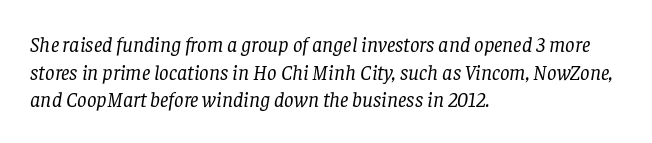
The image shows 21 px text type, italic (leaning right); set left-aligned, normal line spacing (1.31x), normal letter spacing, not underlined.
